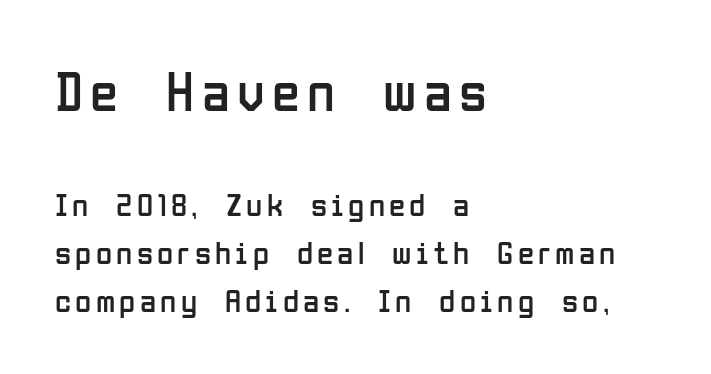
Q: Is the text bold? A: No.
Q: Is the text italic (slanted)? A: No, it is upright.
Q: Is the typeface a serif or a sans-serif typeface? A: Sans-serif.
Q: Is the text underlined? A: No.
Q: How is the paragraph aligned? A: Left-aligned.
Q: Is the spacing between lines tight, normal or loose? A: Normal.
Q: Which block of text is set in a larger size, the first (top) or the second (bottom)? A: The first (top) one.
Q: Width (condensed, normal, or wide)? A: Condensed.
Q: Stroke contrast? A: Low.
Q: x-height? A: Medium.
Q: Monospaced? A: No.
